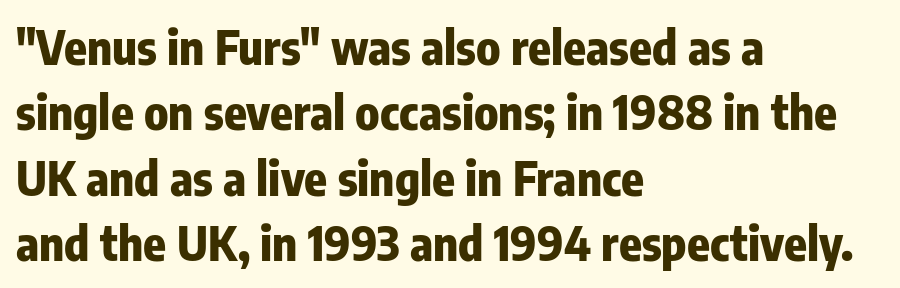
Q: Is the text bold? A: Yes.
Q: Is the text italic (slanted)? A: No, it is upright.
Q: Is the typeface a serif or a sans-serif typeface? A: Sans-serif.
Q: Is the text underlined? A: No.
Q: How is the paragraph aligned? A: Left-aligned.
Q: Is the spacing between letters normal or unusually wide? A: Normal.
Q: Is the spacing between lines tight, normal or loose? A: Normal.
Q: Width (condensed, normal, or wide)? A: Condensed.
Q: Stroke contrast? A: Low.
Q: x-height? A: Medium.
Q: Monospaced? A: No.
